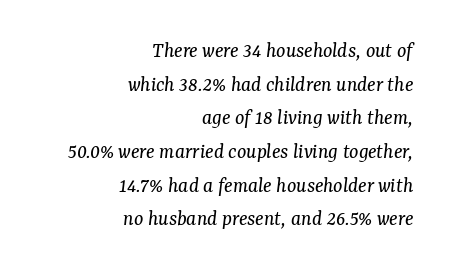
{"italic": "yes", "lean": "right", "slant_degrees": 7, "bold": "no", "underline": "no", "align": "right", "line_spacing": "normal", "line_spacing_ratio": 1.53, "letter_spacing": "normal", "letter_spacing_em": 0.0, "glyph_px": 22}
